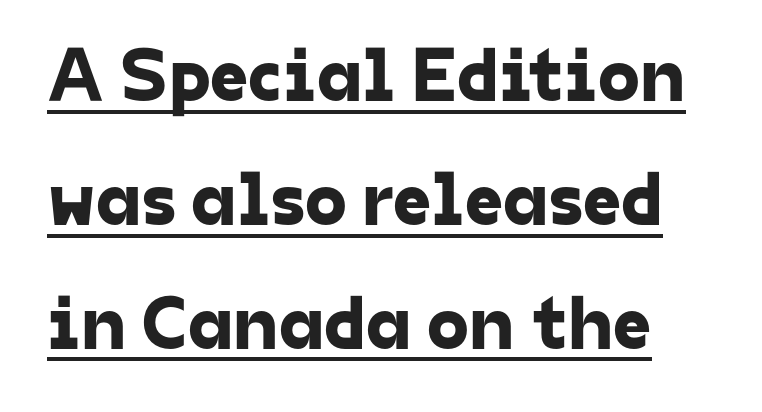
Q: Is the typeface a serif or a sans-serif typeface? A: Sans-serif.
Q: Is the text underlined? A: Yes.
Q: Is the spacing between letters normal or unusually wide? A: Normal.
Q: Is the spacing between lines tight, normal or loose? A: Normal.
Q: Width (condensed, normal, or wide)? A: Normal.
Q: Stroke contrast? A: Low.
Q: x-height? A: Medium.
Q: Monospaced? A: No.
